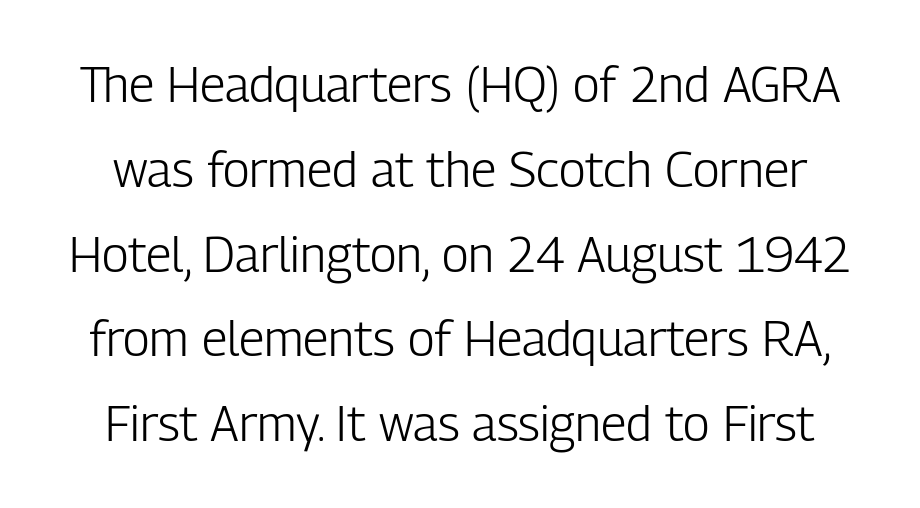
{"serif": "no", "italic": "no", "bold": "no", "weight": "light", "width": "condensed", "stroke_contrast": "low", "x_height": "medium", "monospaced": "no", "underline": "no", "line_spacing_ratio": 1.73, "letter_spacing": "normal", "letter_spacing_em": 0.0, "glyph_px": 49}
